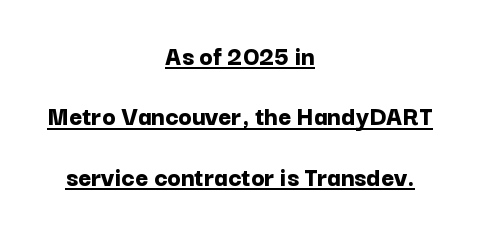
Q: Is the text bold? A: Yes.
Q: Is the text italic (slanted)? A: No, it is upright.
Q: Is the typeface a serif or a sans-serif typeface? A: Sans-serif.
Q: Is the text underlined? A: Yes.
Q: How is the paragraph aligned? A: Centered.
Q: Is the spacing between letters normal or unusually wide? A: Normal.
Q: Is the spacing between lines tight, normal or loose? A: Loose.
Q: Width (condensed, normal, or wide)? A: Normal.
Q: Stroke contrast? A: Low.
Q: x-height? A: Medium.
Q: Monospaced? A: No.
